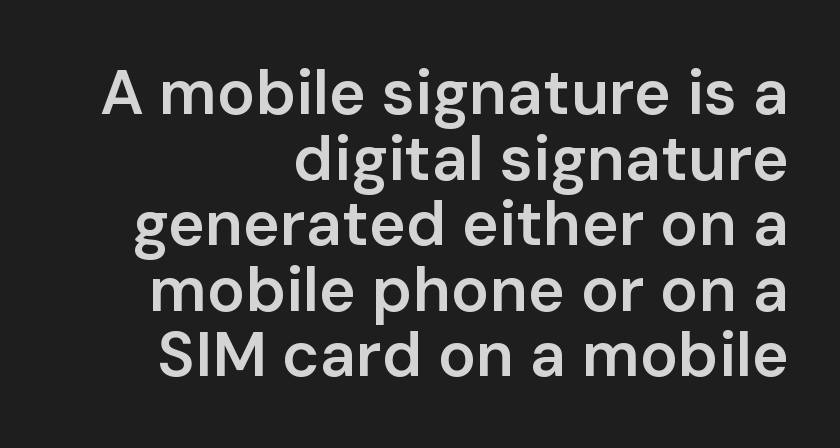
Bare-footed words on every line. A fair bit of extra ink — the face is semibold, not bold. Does the type have serifs? No, each stem ends abruptly. Each word holds together tightly as a unit, with standard inter-letter gaps.
